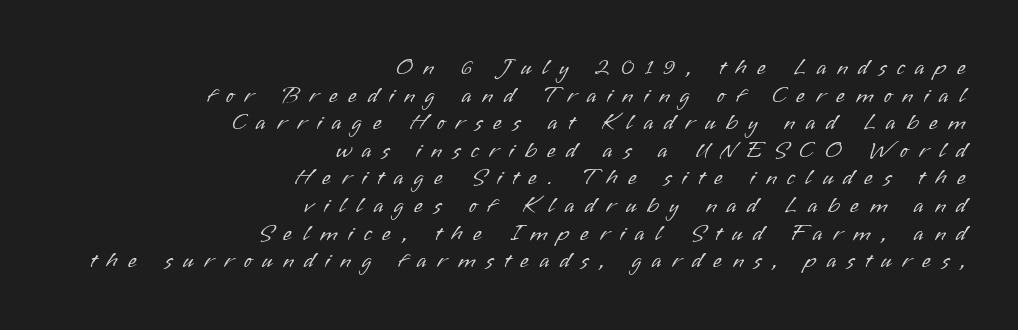
The image shows 23 px text type; set right-aligned, line spacing 1.2x, unusually wide letter spacing (+0.46 em), not underlined.
